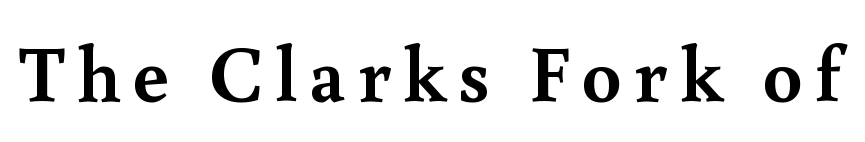
Q: Is the text bold? A: Yes.
Q: Is the text italic (slanted)? A: No, it is upright.
Q: Is the typeface a serif or a sans-serif typeface? A: Serif.
Q: Is the text underlined? A: No.
Q: Width (condensed, normal, or wide)? A: Normal.
Q: x-height? A: Small.
Q: Monospaced? A: No.
